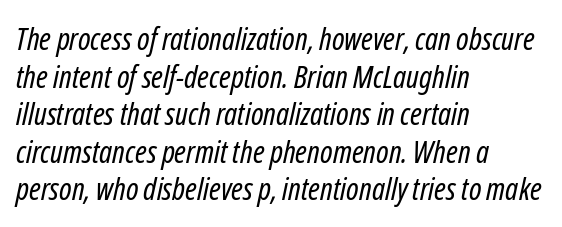
Q: Is the text bold? A: No.
Q: Is the text italic (slanted)? A: Yes, it leans right by about 12 degrees.
Q: Is the text underlined? A: No.
Q: How is the paragraph aligned? A: Left-aligned.
Q: Is the spacing between letters normal or unusually wide? A: Normal.
Q: Width (condensed, normal, or wide)? A: Condensed.
Q: Stroke contrast? A: Low.
Q: x-height? A: Medium.
Q: Monospaced? A: No.
